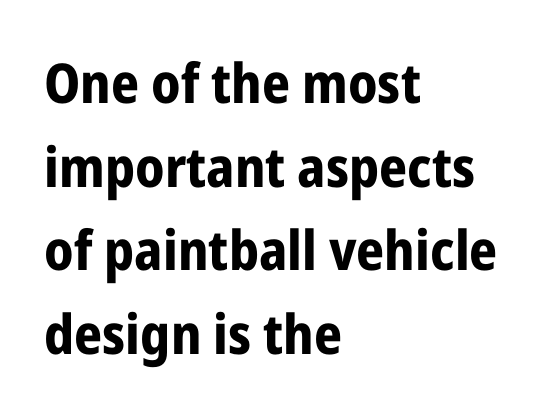
{"serif": "no", "italic": "no", "bold": "yes", "weight": "bold", "width": "condensed", "stroke_contrast": "low", "x_height": "medium", "monospaced": "no", "underline": "no", "align": "left", "line_spacing": "normal", "line_spacing_ratio": 1.52, "letter_spacing": "normal", "letter_spacing_em": 0.0, "glyph_px": 55}
